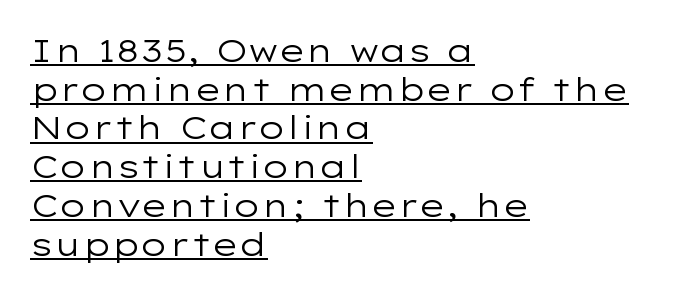
{"serif": "no", "italic": "no", "bold": "no", "weight": "regular", "width": "wide", "stroke_contrast": "low", "x_height": "medium", "monospaced": "no", "underline": "yes", "align": "left", "line_spacing_ratio": 1.21, "letter_spacing": "normal", "letter_spacing_em": 0.0, "glyph_px": 32}
